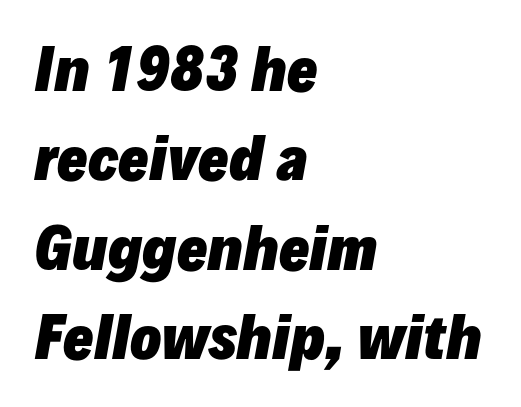
The image shows 57 px heavy type, italic (leaning right); set left-aligned, normal line spacing (1.57x), normal letter spacing, not underlined; low stroke contrast and a medium x-height.
